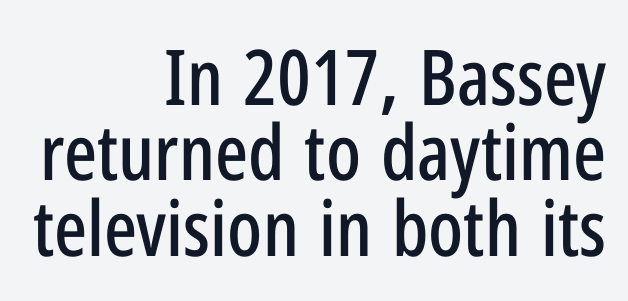
Which margin do the lines hug? The right one — the left edge is uneven. Italic? Not at all — the glyphs are vertical. Lines of text with bare space underneath. Font category for this specimen: sans-serif. The rendering uses a small line-height, squeezing the rows. Letter spacing: default.
